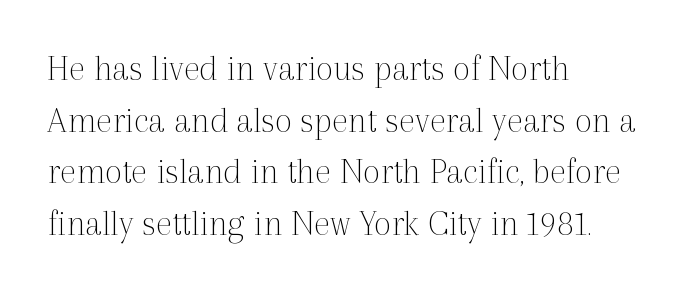
Q: Is the text bold? A: No.
Q: Is the text italic (slanted)? A: No, it is upright.
Q: Is the typeface a serif or a sans-serif typeface? A: Serif.
Q: Is the text underlined? A: No.
Q: How is the paragraph aligned? A: Left-aligned.
Q: Is the spacing between letters normal or unusually wide? A: Normal.
Q: Is the spacing between lines tight, normal or loose? A: Normal.
Q: Width (condensed, normal, or wide)? A: Normal.
Q: x-height? A: Medium.
Q: Monospaced? A: No.
